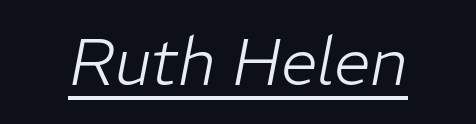
{"italic": "yes", "lean": "right", "slant_degrees": 11, "bold": "no", "weight": "light", "width": "normal", "stroke_contrast": "low", "x_height": "medium", "monospaced": "no", "underline": "yes", "letter_spacing": "normal", "letter_spacing_em": 0.0, "glyph_px": 65}
